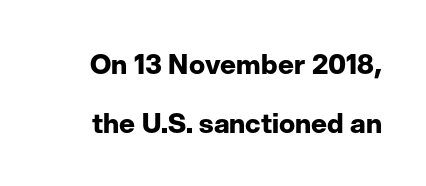
The passage shown has conventional tracking throughout. Underlining? Definitely not there. These lines were composed using upright roman letters. These words are printed bold, with thick strokes throughout. Summary of vertical rhythm: relaxed, with wide interline spacing.
